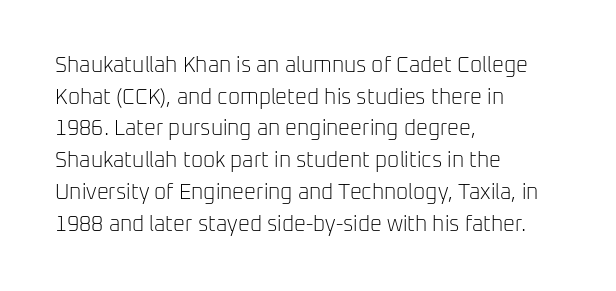
Style check: upright. Leftover space on each line is placed entirely after the last word. The rows are spaced the way most documents space them. The font is comparable to plain body text, perhaps lighter. Honestly, there is no underline to notice here at all. Nobody touched the tracking dial on this one.
